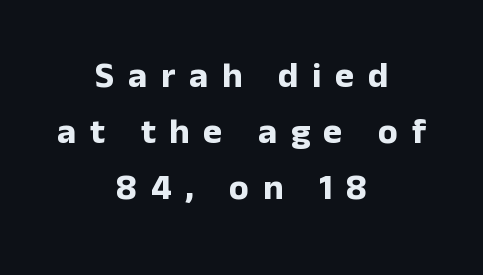
The image shows 36 px bold sans-serif type, upright; set centered, normal line spacing (1.55x), unusually wide letter spacing (+0.38 em), not underlined; low stroke contrast and a medium x-height.
